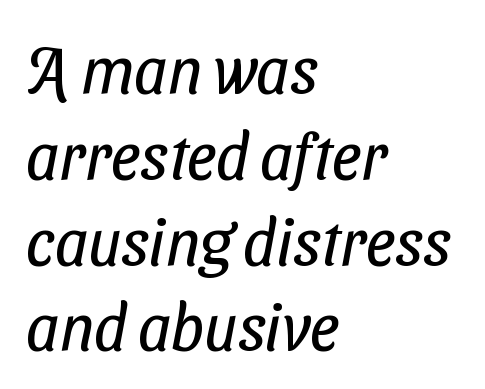
Q: Is the text bold? A: No.
Q: Is the typeface a serif or a sans-serif typeface? A: Sans-serif.
Q: Is the text underlined? A: No.
Q: How is the paragraph aligned? A: Left-aligned.
Q: Is the spacing between letters normal or unusually wide? A: Normal.
Q: Is the spacing between lines tight, normal or loose? A: Normal.
Q: Width (condensed, normal, or wide)? A: Condensed.
Q: Stroke contrast? A: Low.
Q: x-height? A: Medium.
Q: Monospaced? A: No.
